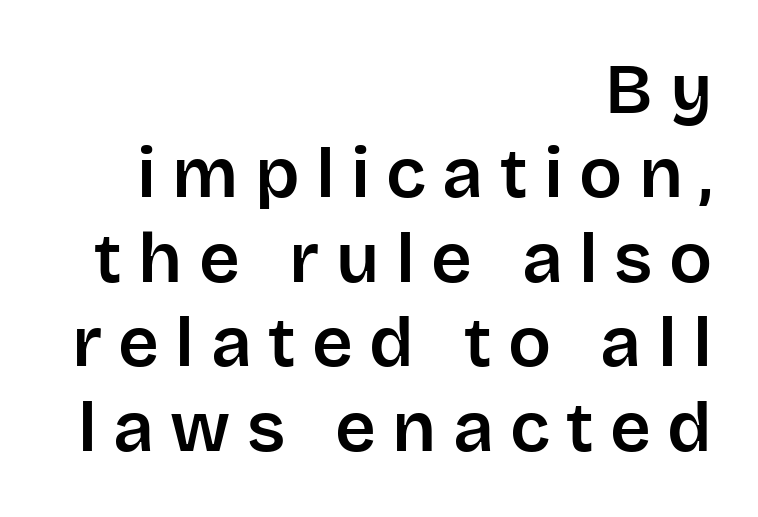
Nothing sits at the stroke ends, so this counts as sans-serif. Loose tracking; the words dissolve into strings of separated letters. Note the varied advance widths — an 'i' is clearly narrower than an 'm'. A bare baseline throughout the passage. A student would call this right alignment; a typographer would say flush right, rag left. In terms of posture, this sample is upright.
